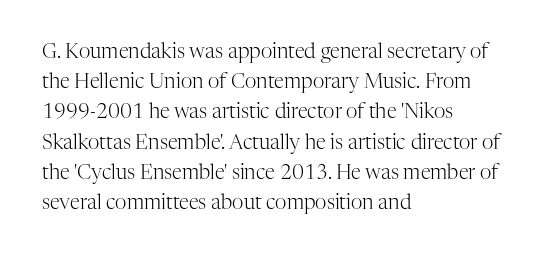
What stands out about the letter spacing? Nothing — it is the standard amount. The axis of the letterforms is exactly vertical. Check the space under the baseline: it is left empty. Evenly set lines give the paragraph a standard silhouette.
